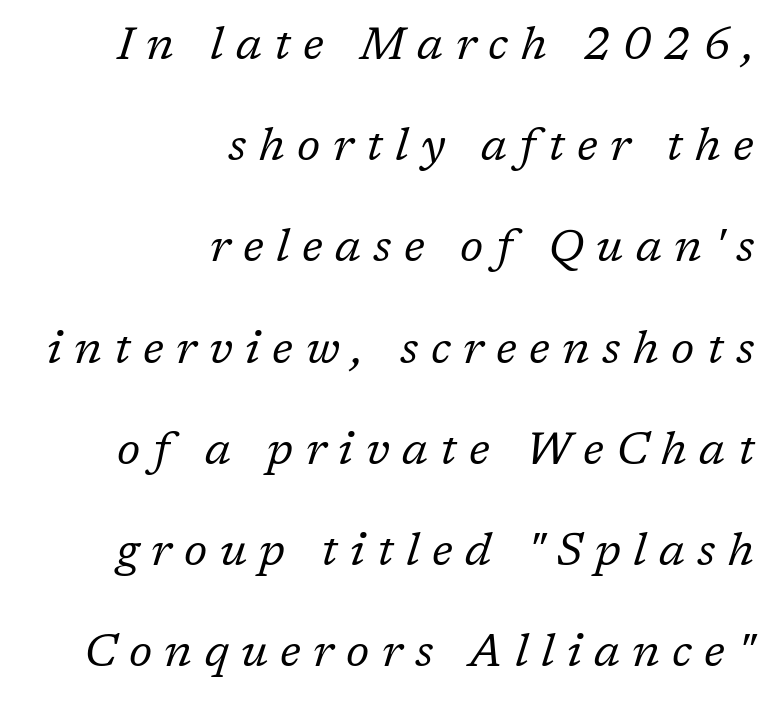
Q: Is the text bold? A: No.
Q: Is the text italic (slanted)? A: Yes, it leans right by about 17 degrees.
Q: Is the typeface a serif or a sans-serif typeface? A: Serif.
Q: Is the text underlined? A: No.
Q: How is the paragraph aligned? A: Right-aligned.
Q: Is the spacing between letters normal or unusually wide? A: Unusually wide.
Q: Is the spacing between lines tight, normal or loose? A: Loose.
Q: Width (condensed, normal, or wide)? A: Normal.
Q: Stroke contrast? A: Low.
Q: x-height? A: Medium.
Q: Monospaced? A: No.
